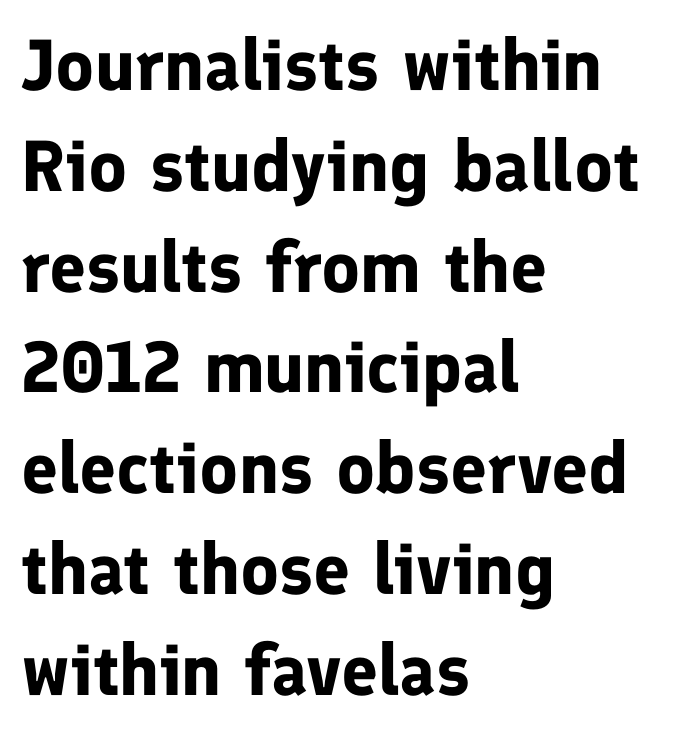
Q: Is the text bold? A: Yes.
Q: Is the text italic (slanted)? A: No, it is upright.
Q: Is the typeface a serif or a sans-serif typeface? A: Sans-serif.
Q: Is the text underlined? A: No.
Q: How is the paragraph aligned? A: Left-aligned.
Q: Is the spacing between letters normal or unusually wide? A: Normal.
Q: Is the spacing between lines tight, normal or loose? A: Normal.
Q: Width (condensed, normal, or wide)? A: Normal.
Q: Stroke contrast? A: Low.
Q: x-height? A: Medium.
Q: Monospaced? A: No.
